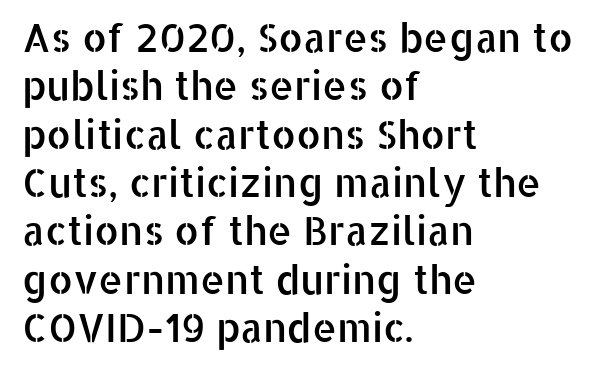
Looks like regular typesetting: each glyph gets only the width it needs. These lines stack with their left ends in a neat column. The letters carry no serifs — their stems end cleanly without finishing strokes. Every character sits straight up, as roman type does. Short note: letters normally spaced.
